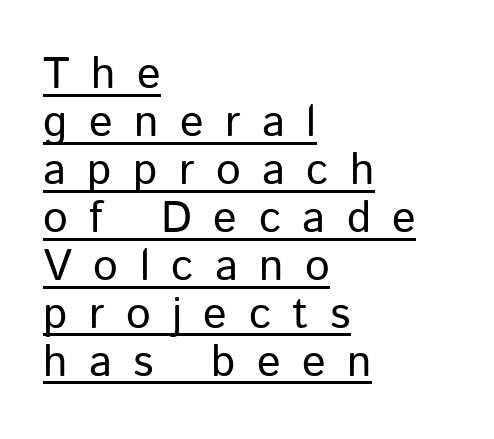
The image shows 44 px regular-weight sans-serif type, upright; set left-aligned, tight line spacing (1.09x), unusually wide letter spacing (+0.49 em), underlined; low stroke contrast and a medium x-height.
